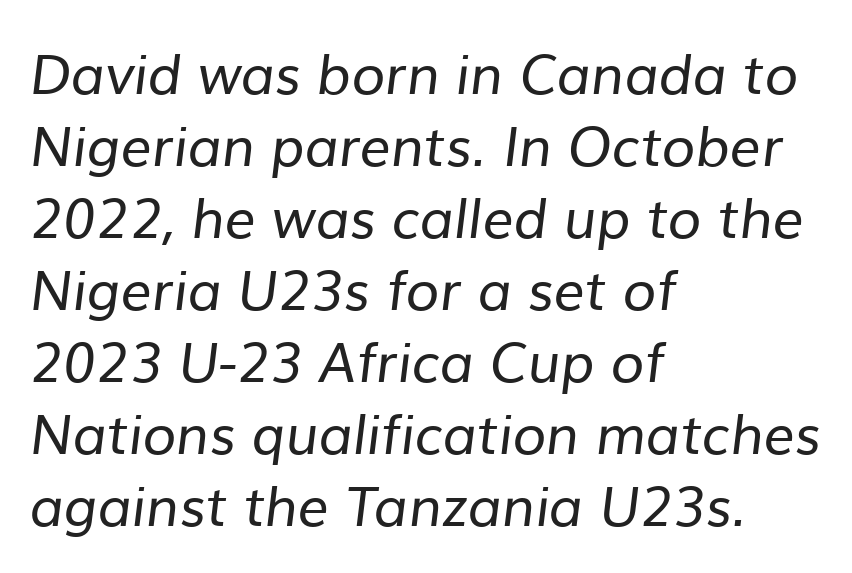
The letters look calm and open, with moderate or lighter stems. Character widths vary here, with narrow letters taking less room than wide ones. Standard letterfit; no display-style spreading of the glyphs. The lines are quadded left. What's the leading like? Ordinary, nothing unusual. No word sits above an underline.
